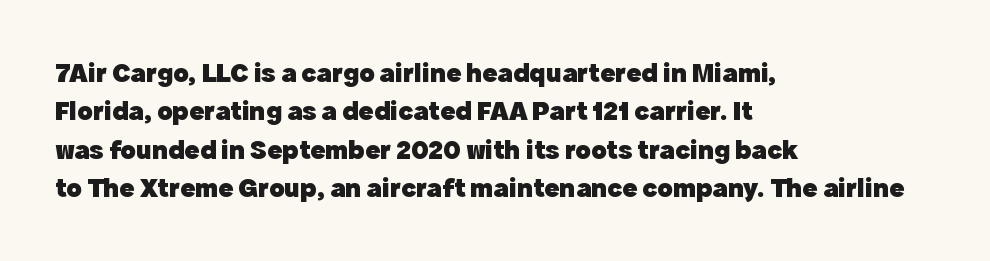
{"serif": "no", "italic": "no", "bold": "yes", "weight": "heavy", "width": "normal", "x_height": "medium", "monospaced": "no", "underline": "no", "align": "left", "line_spacing": "normal", "line_spacing_ratio": 1.37, "letter_spacing": "normal", "letter_spacing_em": 0.0, "glyph_px": 28}
